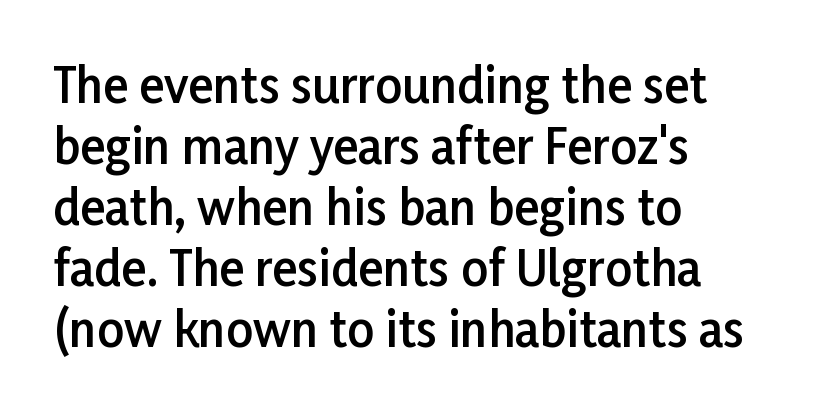
Each letter keeps its own natural width here, so spacing adapts to shape. This block has exactly the height ordinary leading produces. In CSS terms this would be text-align: left. Tracking value appears to be zero — textbook default spacing.
